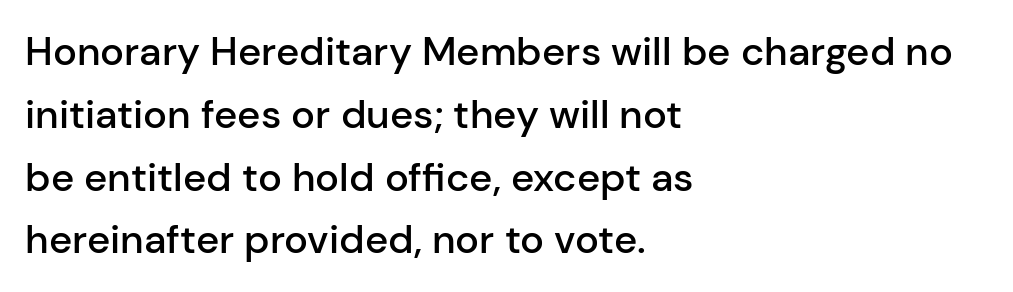
The image shows 40 px semibold sans-serif type, upright; set left-aligned, normal line spacing (1.57x), normal letter spacing, not underlined; low stroke contrast and a medium x-height.
